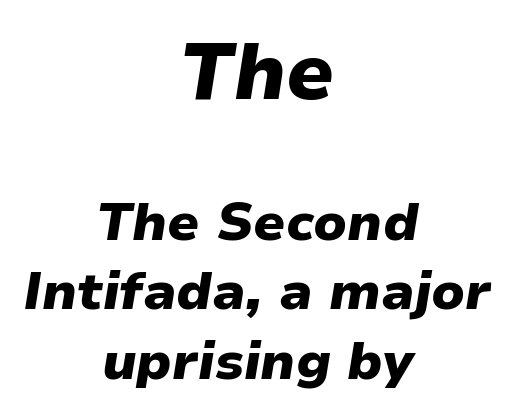
{"italic": "yes", "lean": "right", "slant_degrees": 9, "bold": "yes", "weight": "heavy", "width": "normal", "stroke_contrast": "low", "x_height": "medium", "monospaced": "no", "underline": "no", "align": "center", "line_spacing": "normal", "line_spacing_ratio": 1.31, "letter_spacing": "normal", "letter_spacing_em": 0.0, "larger_block": "first", "size_ratio": 1.49, "glyph_px": 79}
